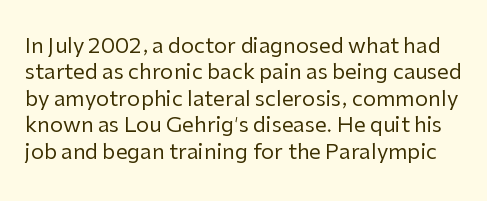
Descenders hang freely into open space. Compared with typical paragraphs, the rows here are spaced about the same. Think standard paragraph weight, or any step lighter than that. These lines were composed using upright roman letters. A typesetter would call this zero additional tracking.
